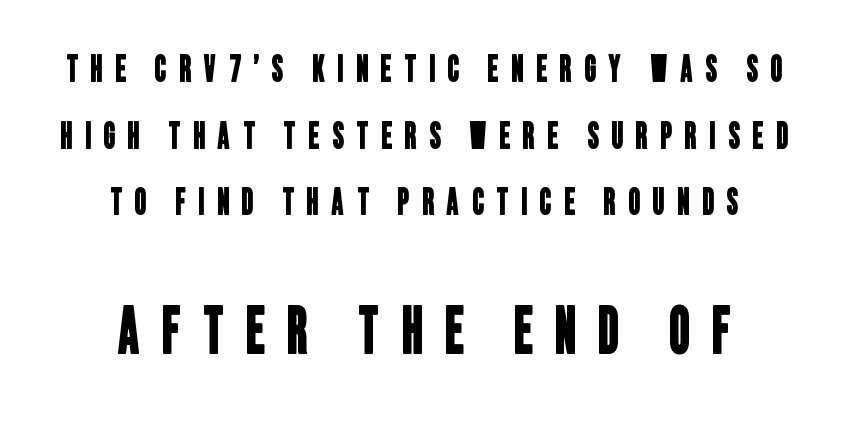
Q: Is the typeface a serif or a sans-serif typeface? A: Sans-serif.
Q: Is the text underlined? A: No.
Q: How is the paragraph aligned? A: Centered.
Q: Is the spacing between letters normal or unusually wide? A: Unusually wide.
Q: Which block of text is set in a larger size, the first (top) or the second (bottom)? A: The second (bottom) one.
Q: Width (condensed, normal, or wide)? A: Condensed.
Q: Stroke contrast? A: Low.
Q: x-height? A: Large.
Q: Monospaced? A: No.
